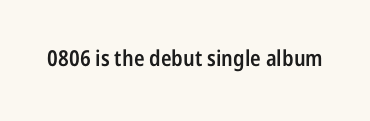
There is no visible air inserted between adjacent glyphs. The characters look somewhat weighty, a semibold short of true bold. Check the space under the baseline: it is left empty. Ascenders rise straight up at ninety degrees.
